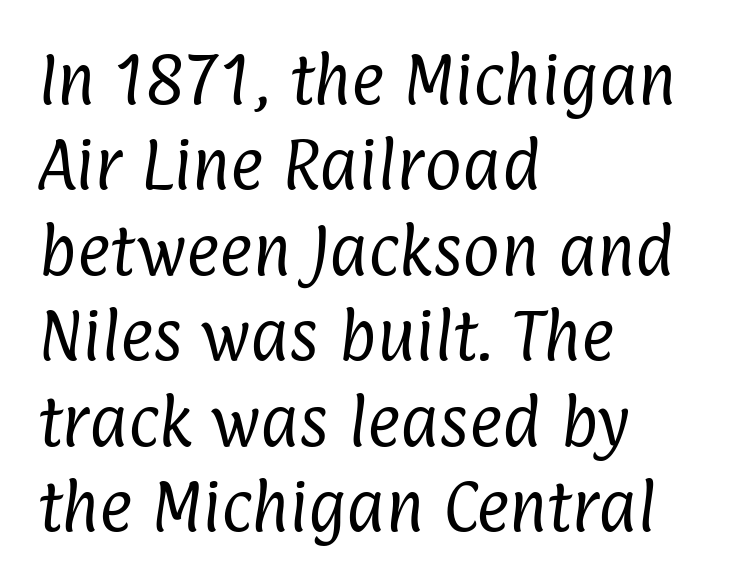
{"serif": "no", "bold": "no", "weight": "regular", "width": "condensed", "stroke_contrast": "low", "x_height": "medium", "monospaced": "no", "underline": "no", "align": "left", "line_spacing": "normal", "line_spacing_ratio": 1.5, "letter_spacing": "normal", "letter_spacing_em": 0.0, "glyph_px": 57}
